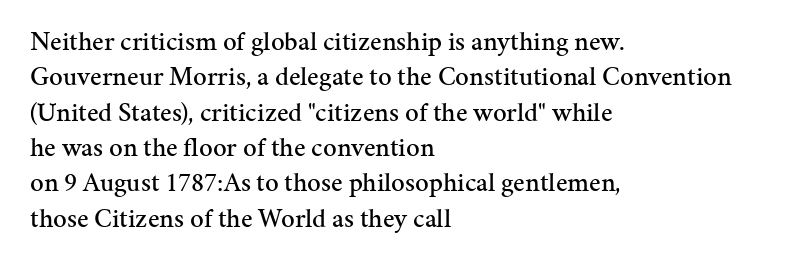
Interline gaps are of average width in this sample. The axis of the letterforms is exactly vertical. Casual observation: everything's shoved over to the left. These lines keep a tight, regular rhythm from letter to letter. Unmarked baselines from the first word to the last.
